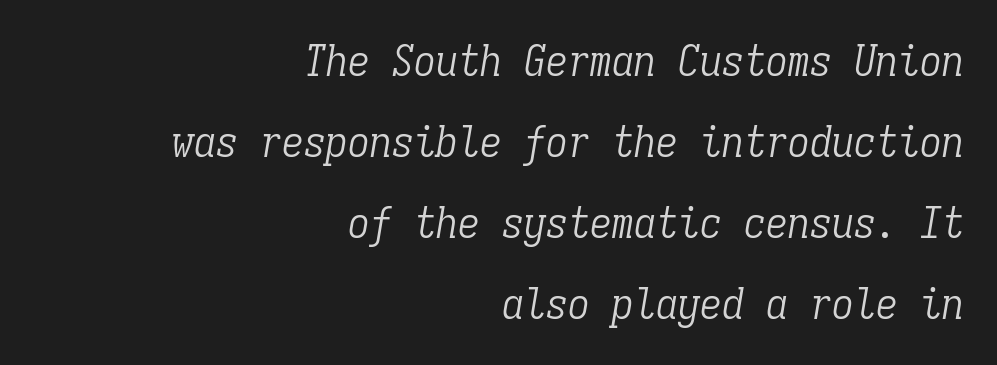
{"serif": "yes", "italic": "yes", "lean": "right", "slant_degrees": 9, "bold": "no", "weight": "light", "width": "condensed", "stroke_contrast": "low", "x_height": "medium", "monospaced": "yes", "underline": "no", "align": "right", "line_spacing_ratio": 1.84, "letter_spacing": "normal", "letter_spacing_em": 0.0, "glyph_px": 44}
